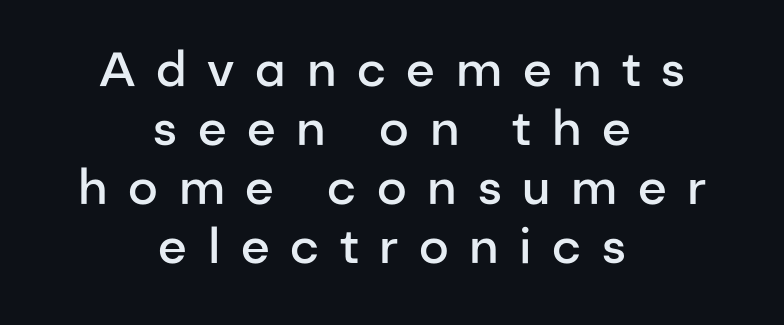
{"serif": "no", "italic": "no", "bold": "semi", "weight": "semibold", "width": "normal", "stroke_contrast": "low", "x_height": "medium", "monospaced": "no", "underline": "no", "align": "center", "line_spacing_ratio": 1.23, "letter_spacing": "wide", "letter_spacing_em": 0.43, "glyph_px": 48}
